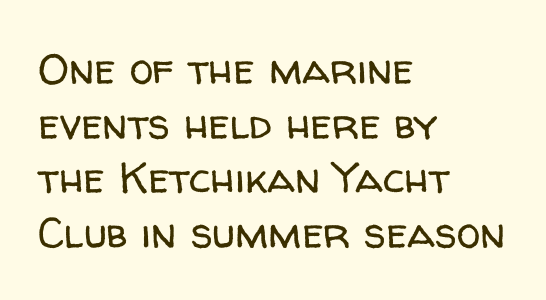
The image shows 43 px regular-weight sans-serif type, upright; set left-aligned, normal line spacing (1.27x), normal letter spacing, not underlined; low stroke contrast and a medium x-height.
